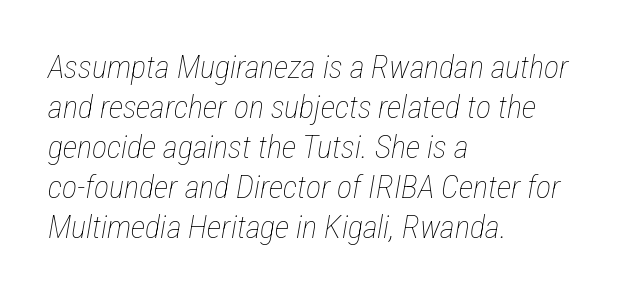
Q: Is the text bold? A: No.
Q: Is the text italic (slanted)? A: Yes, it leans right by about 12 degrees.
Q: Is the text underlined? A: No.
Q: How is the paragraph aligned? A: Left-aligned.
Q: Is the spacing between letters normal or unusually wide? A: Normal.
Q: Is the spacing between lines tight, normal or loose? A: Normal.
Q: Width (condensed, normal, or wide)? A: Condensed.
Q: Stroke contrast? A: Low.
Q: x-height? A: Medium.
Q: Monospaced? A: No.
